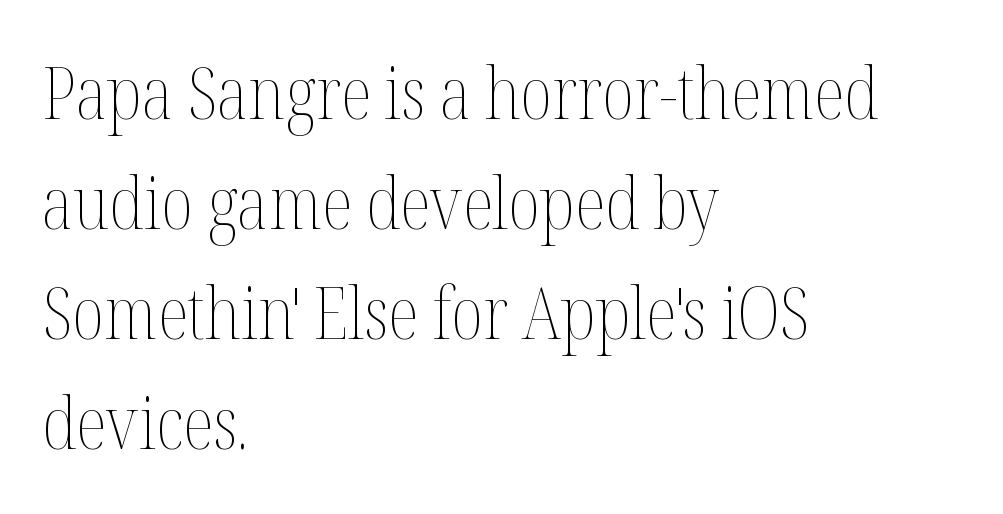
The line texture is even and compact thanks to regular tracking. The cut favours lightness, reaching ordinary text weight at its darkest. Vertical spacing — default. The passage is arranged the way most books set body copy — flush left. Glance below the letters and you will spot only blank space.
